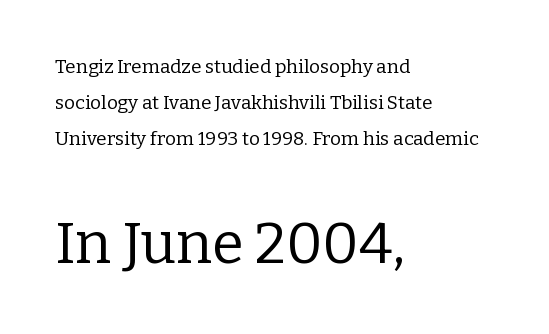
Here the designer chose a conventional face with non-uniform glyph widths. I'd call this a serif setting — the letters wear small feet. Rendered with straight, roman letterforms. Any mark beneath the type? The region is blank. Counters stay open thanks to moderate or lighter strokes. The rendering enlarges the type as you move from the upper chunk to the lower.
